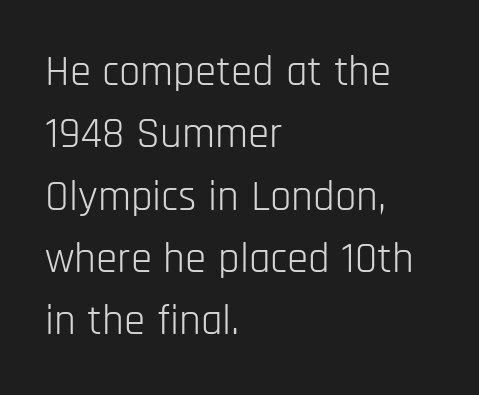
The image shows 43 px light, condensed sans-serif type, upright; set left-aligned, normal line spacing (1.45x), normal letter spacing, not underlined; low stroke contrast and a large x-height.
